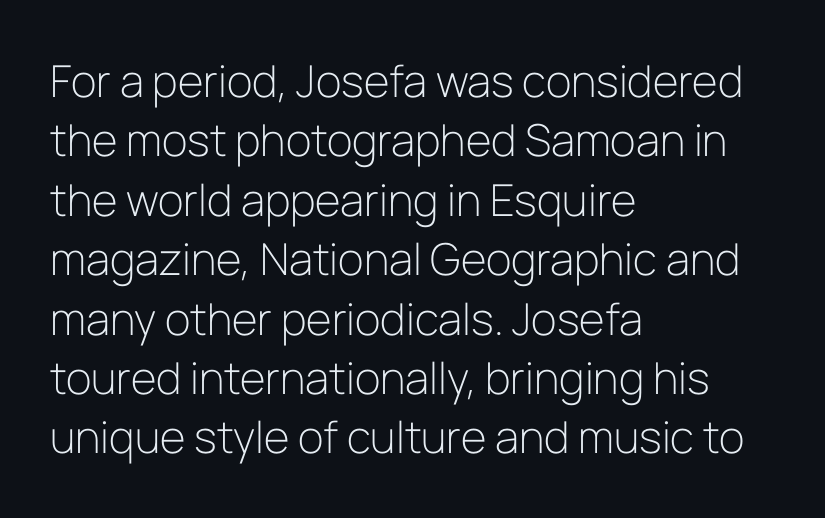
Q: Is the text bold? A: No.
Q: Is the text italic (slanted)? A: No, it is upright.
Q: Is the typeface a serif or a sans-serif typeface? A: Sans-serif.
Q: Is the text underlined? A: No.
Q: How is the paragraph aligned? A: Left-aligned.
Q: Is the spacing between letters normal or unusually wide? A: Normal.
Q: Is the spacing between lines tight, normal or loose? A: Normal.
Q: Width (condensed, normal, or wide)? A: Normal.
Q: Stroke contrast? A: Low.
Q: x-height? A: Medium.
Q: Monospaced? A: No.
